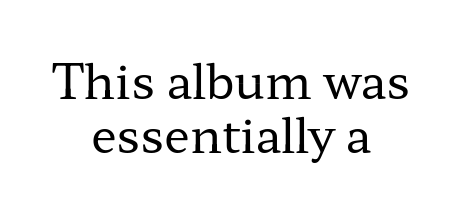
The image shows 47 px regular-weight, wide serif type, upright; set centered, tight line spacing (1.14x), normal letter spacing, not underlined; low stroke contrast and a medium x-height.
